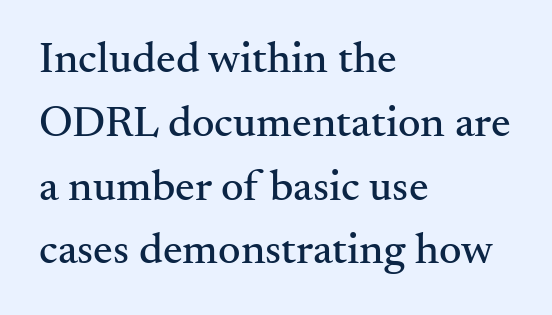
Q: Is the text italic (slanted)? A: No, it is upright.
Q: Is the typeface a serif or a sans-serif typeface? A: Serif.
Q: Is the text underlined? A: No.
Q: How is the paragraph aligned? A: Left-aligned.
Q: Is the spacing between letters normal or unusually wide? A: Normal.
Q: Is the spacing between lines tight, normal or loose? A: Normal.
Q: Width (condensed, normal, or wide)? A: Normal.
Q: Stroke contrast? A: Medium.
Q: x-height? A: Small.
Q: Monospaced? A: No.
